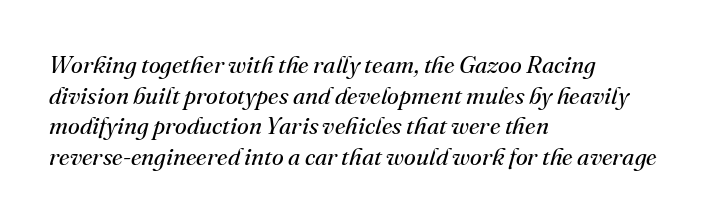
Q: Is the text bold? A: No.
Q: Is the text italic (slanted)? A: Yes, it leans right by about 16 degrees.
Q: Is the text underlined? A: No.
Q: How is the paragraph aligned? A: Left-aligned.
Q: Is the spacing between letters normal or unusually wide? A: Normal.
Q: Is the spacing between lines tight, normal or loose? A: Normal.
